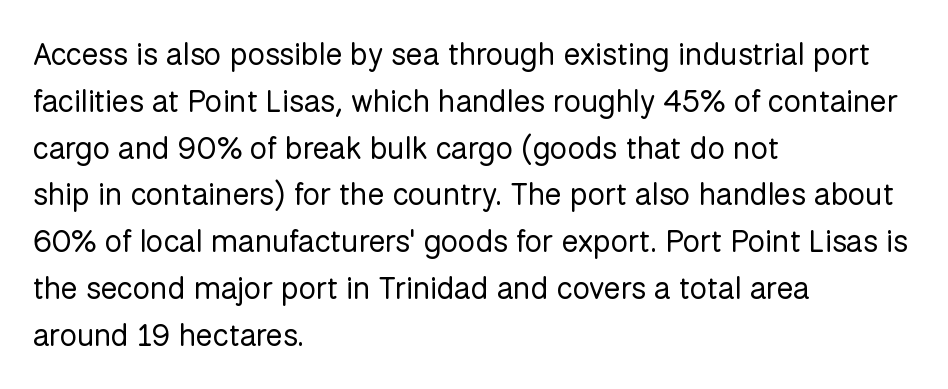
Q: Is the text bold? A: No.
Q: Is the text italic (slanted)? A: No, it is upright.
Q: Is the typeface a serif or a sans-serif typeface? A: Sans-serif.
Q: Is the text underlined? A: No.
Q: How is the paragraph aligned? A: Left-aligned.
Q: Is the spacing between letters normal or unusually wide? A: Normal.
Q: Is the spacing between lines tight, normal or loose? A: Normal.
Q: Width (condensed, normal, or wide)? A: Normal.
Q: Stroke contrast? A: Low.
Q: x-height? A: Medium.
Q: Monospaced? A: No.
